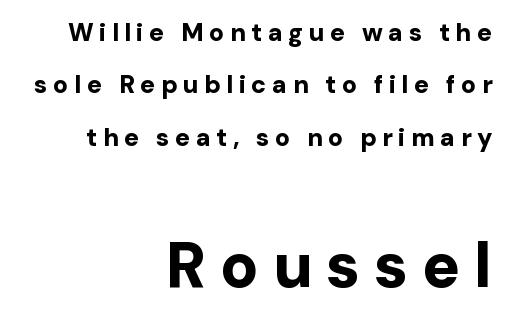
The image shows 63 px bold sans-serif type, upright; set right-aligned, loose line spacing (2.1x), unusually wide letter spacing (+0.22 em), not underlined; the second (bottom) block is 2.52x larger; low stroke contrast and a medium x-height.
